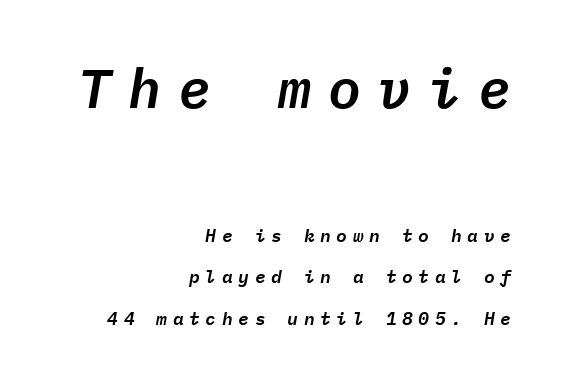
The image shows 55 px text type, italic (leaning right), monospaced; set right-aligned, loose line spacing (2.32x), unusually wide letter spacing (+0.31 em), not underlined; the first (top) block is 3.06x larger; low stroke contrast and a medium x-height.
